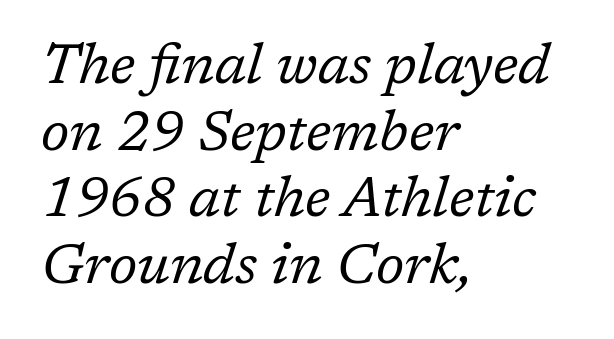
Character widths vary here, with narrow letters taking less room than wide ones. The text was rendered using a seriffed face with decorative stroke endings. Descender tails drop into unmarked territory. Notice how the passage keeps a crisp vertical edge on the left only. Is the type heavy? It reads as light-to-regular instead.
